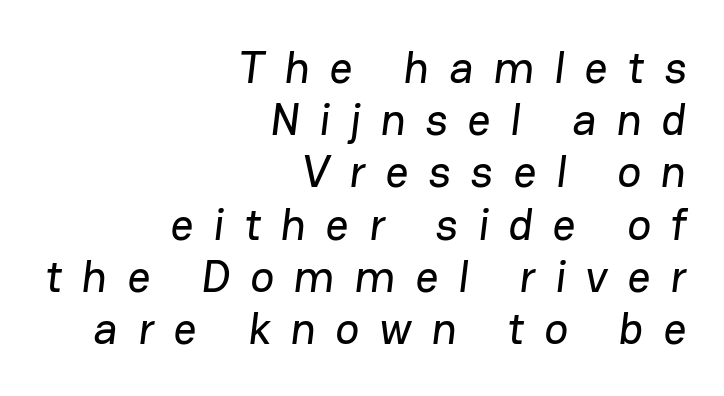
The image shows 45 px sans-serif type; set right-aligned, line spacing 1.16x, unusually wide letter spacing (+0.44 em), not underlined; low stroke contrast and a medium x-height.
